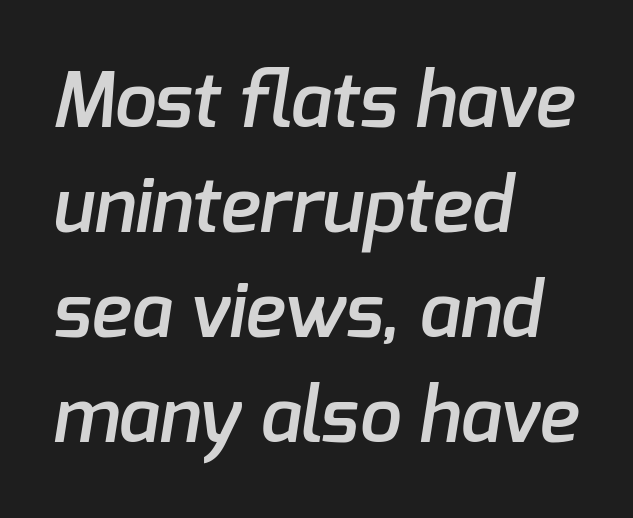
{"serif": "no", "bold": "semi", "weight": "semibold", "width": "normal", "stroke_contrast": "low", "x_height": "medium", "monospaced": "no", "underline": "no", "align": "left", "line_spacing": "normal", "line_spacing_ratio": 1.4, "letter_spacing": "normal", "letter_spacing_em": 0.0, "glyph_px": 75}
